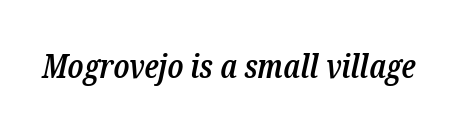
Q: Is the text bold? A: Semi-bold.
Q: Is the text italic (slanted)? A: Yes, it leans right by about 12 degrees.
Q: Is the typeface a serif or a sans-serif typeface? A: Serif.
Q: Is the text underlined? A: No.
Q: Is the spacing between letters normal or unusually wide? A: Normal.
Q: Width (condensed, normal, or wide)? A: Condensed.
Q: Stroke contrast? A: Low.
Q: x-height? A: Medium.
Q: Monospaced? A: No.
